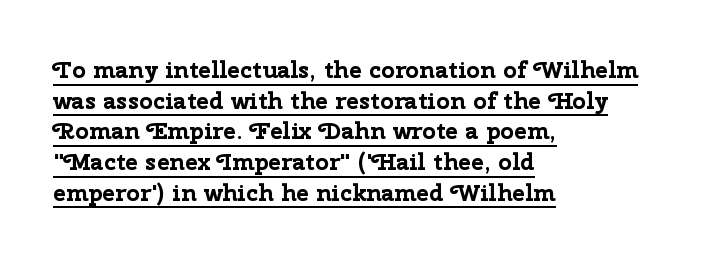
The image shows 24 px bold type, upright; set left-aligned, normal line spacing (1.28x), normal letter spacing, underlined.
